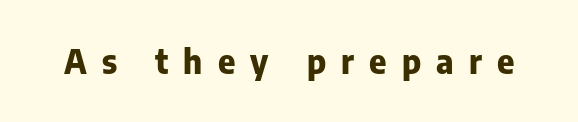
This sample uses a sans-serif face. Compared with typical body copy, the letter spacing here is much looser. When letters stand straight like this, we call the style roman or upright. Here the designer chose a conventional face with non-uniform glyph widths. Check the space under the baseline: it is left empty.
